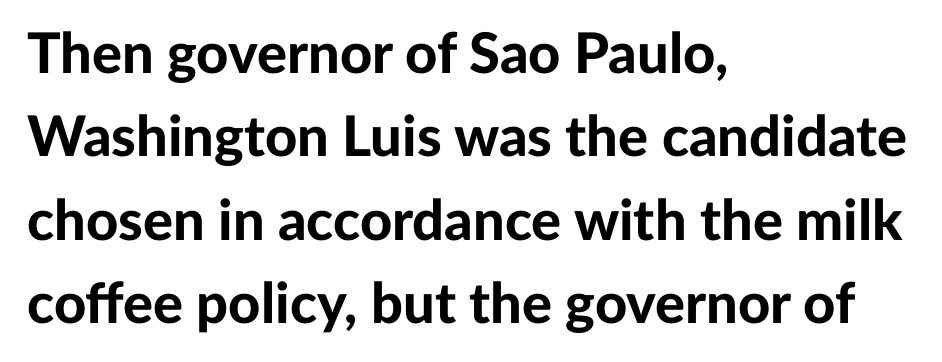
{"serif": "no", "italic": "no", "bold": "yes", "weight": "bold", "width": "normal", "stroke_contrast": "low", "x_height": "medium", "monospaced": "no", "underline": "no", "align": "left", "line_spacing": "normal", "line_spacing_ratio": 1.49, "letter_spacing": "normal", "letter_spacing_em": 0.0, "glyph_px": 56}
